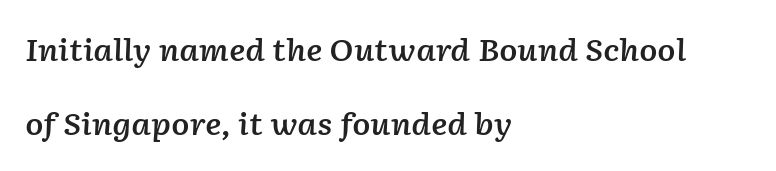
{"italic": "yes", "lean": "right", "slant_degrees": 2, "bold": "semi", "weight": "semibold", "width": "normal", "stroke_contrast": "low", "x_height": "medium", "monospaced": "no", "underline": "no", "align": "left", "line_spacing": "loose", "line_spacing_ratio": 2.47, "letter_spacing": "normal", "letter_spacing_em": 0.0, "glyph_px": 30}
